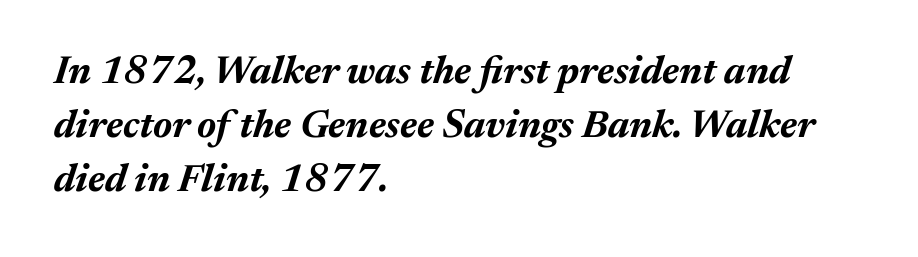
{"italic": "yes", "lean": "right", "slant_degrees": 17, "bold": "yes", "weight": "bold", "width": "normal", "stroke_contrast": "medium", "x_height": "medium", "monospaced": "no", "underline": "no", "align": "left", "line_spacing": "normal", "line_spacing_ratio": 1.39, "letter_spacing": "normal", "letter_spacing_em": 0.0, "glyph_px": 39}
